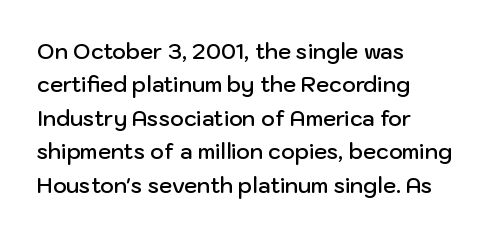
Q: Is the text bold? A: Semi-bold.
Q: Is the text italic (slanted)? A: No, it is upright.
Q: Is the text underlined? A: No.
Q: How is the paragraph aligned? A: Left-aligned.
Q: Is the spacing between letters normal or unusually wide? A: Normal.
Q: Is the spacing between lines tight, normal or loose? A: Normal.
